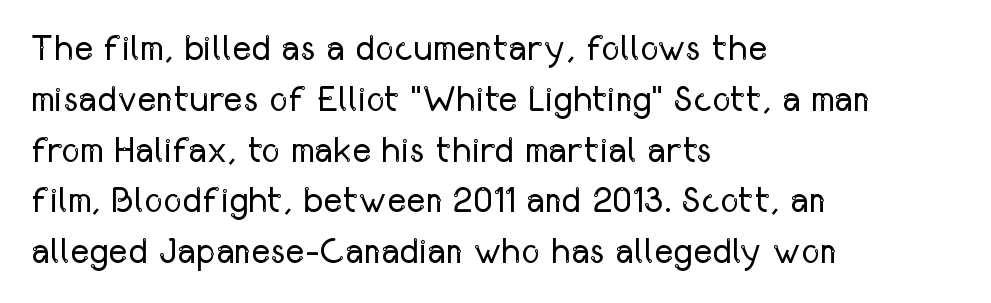
Q: Is the text bold? A: No.
Q: Is the text italic (slanted)? A: No, it is upright.
Q: Is the typeface a serif or a sans-serif typeface? A: Sans-serif.
Q: Is the text underlined? A: No.
Q: How is the paragraph aligned? A: Left-aligned.
Q: Is the spacing between letters normal or unusually wide? A: Normal.
Q: Is the spacing between lines tight, normal or loose? A: Normal.
Q: Width (condensed, normal, or wide)? A: Condensed.
Q: Stroke contrast? A: Low.
Q: x-height? A: Medium.
Q: Monospaced? A: No.
